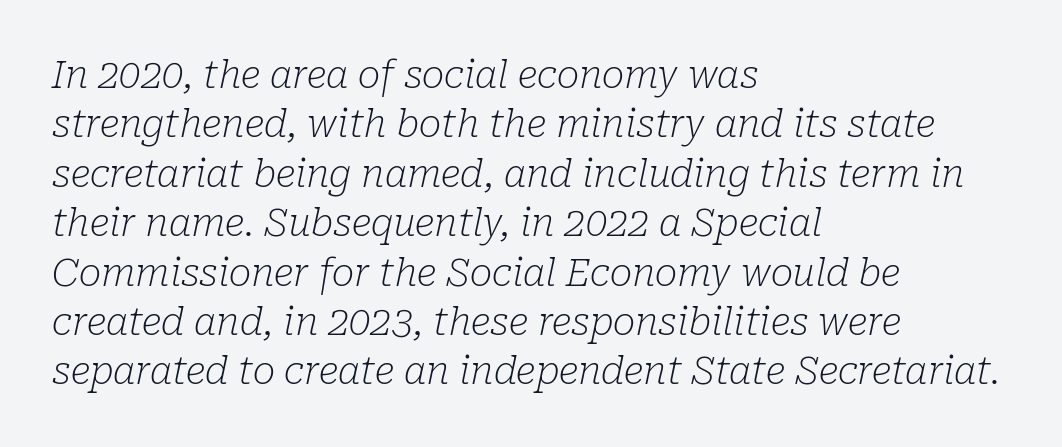
{"serif": "yes", "italic": "yes", "lean": "right", "slant_degrees": 10, "bold": "no", "weight": "light", "width": "normal", "stroke_contrast": "low", "x_height": "medium", "monospaced": "no", "underline": "no", "align": "left", "line_spacing": "normal", "line_spacing_ratio": 1.3, "letter_spacing": "normal", "letter_spacing_em": 0.0, "glyph_px": 38}
